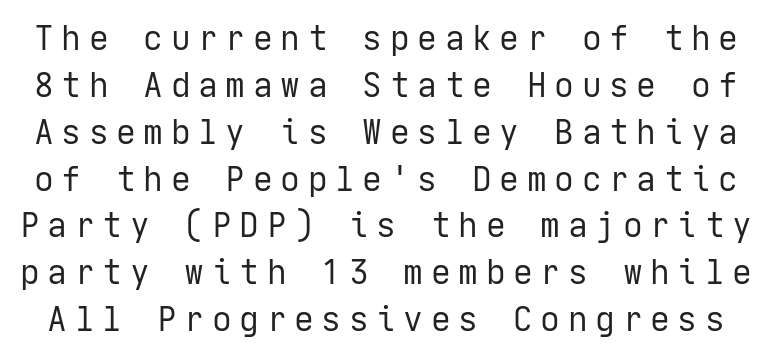
The image shows 33 px regular-weight sans-serif type, upright; set normal line spacing (1.42x), unusually wide letter spacing (+0.23 em), not underlined; low stroke contrast and a medium x-height.
